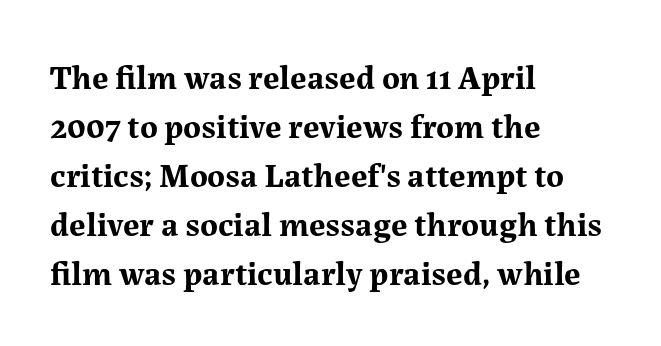
Q: Is the text bold? A: Yes.
Q: Is the text italic (slanted)? A: No, it is upright.
Q: Is the typeface a serif or a sans-serif typeface? A: Serif.
Q: Is the text underlined? A: No.
Q: How is the paragraph aligned? A: Left-aligned.
Q: Is the spacing between letters normal or unusually wide? A: Normal.
Q: Is the spacing between lines tight, normal or loose? A: Normal.
Q: Width (condensed, normal, or wide)? A: Normal.
Q: Stroke contrast? A: Medium.
Q: x-height? A: Medium.
Q: Monospaced? A: No.
